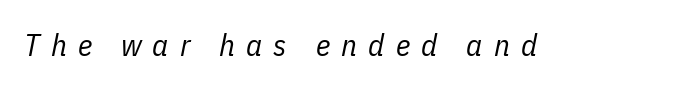
The image shows 31 px regular-weight, condensed type, italic (leaning right); set unusually wide letter spacing (+0.36 em), not underlined; low stroke contrast and a medium x-height.
